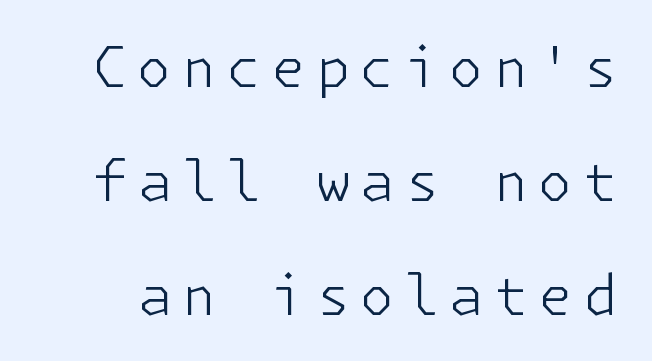
{"serif": "no", "italic": "no", "bold": "no", "weight": "light", "width": "normal", "stroke_contrast": "low", "x_height": "medium", "underline": "no", "line_spacing": "loose", "line_spacing_ratio": 2.07, "glyph_px": 55}
